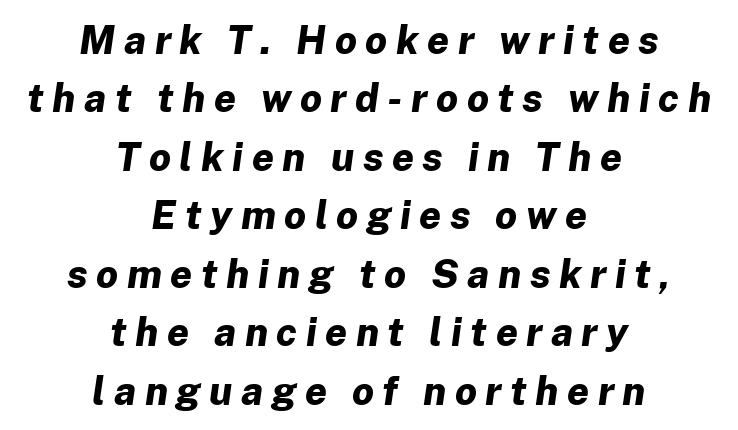
Q: Is the text bold? A: Yes.
Q: Is the text italic (slanted)? A: Yes, it leans right by about 8 degrees.
Q: Is the text underlined? A: No.
Q: How is the paragraph aligned? A: Centered.
Q: Is the spacing between letters normal or unusually wide? A: Unusually wide.
Q: Is the spacing between lines tight, normal or loose? A: Normal.
Q: Width (condensed, normal, or wide)? A: Normal.
Q: Stroke contrast? A: Low.
Q: x-height? A: Medium.
Q: Monospaced? A: No.
